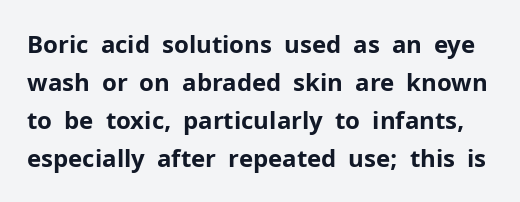
The image shows 24 px bold type, upright; set normal line spacing (1.58x), normal letter spacing, not underlined.
